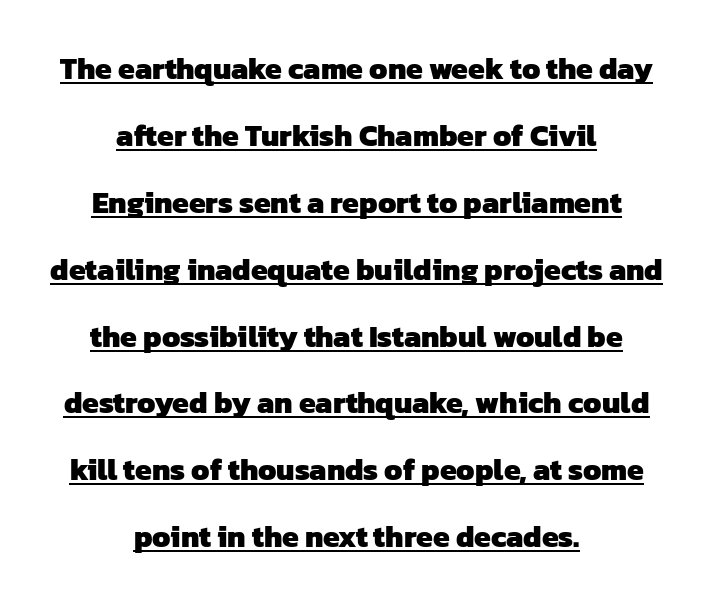
The image shows 30 px heavy sans-serif type; set centered, loose line spacing (2.23x), normal letter spacing, underlined; low stroke contrast and a medium x-height.
